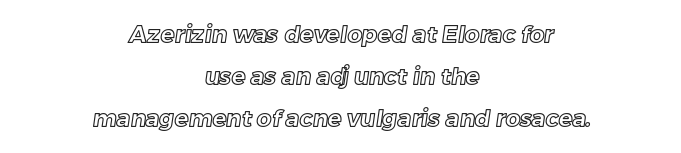
Q: Is the text underlined? A: No.
Q: How is the paragraph aligned? A: Centered.
Q: Is the spacing between letters normal or unusually wide? A: Normal.
